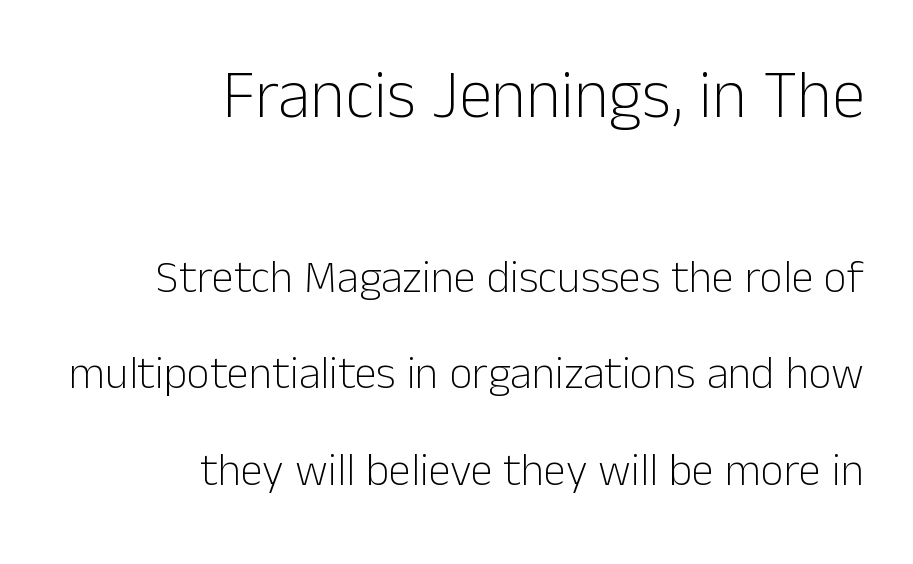
{"serif": "no", "italic": "no", "bold": "no", "weight": "light", "width": "normal", "stroke_contrast": "low", "x_height": "medium", "monospaced": "no", "underline": "no", "align": "right", "line_spacing": "loose", "line_spacing_ratio": 2.14, "letter_spacing": "normal", "letter_spacing_em": 0.0, "larger_block": "first", "size_ratio": 1.49, "glyph_px": 67}
